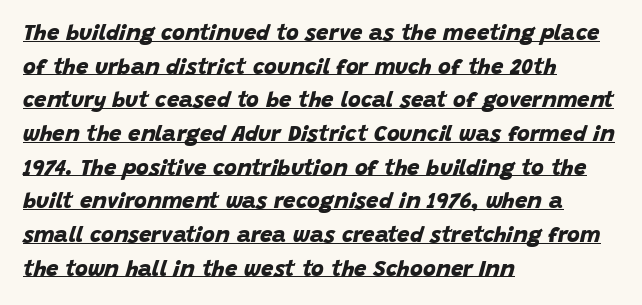
The passage shown stacks its lines at a standard gap. The horizontal fit of the characters is conventional and even. These lines carry a lot of weight — the face is fully bold. Looks like someone drew a line under every word here. This rendering uses left alignment, leaving the right contour irregular.
